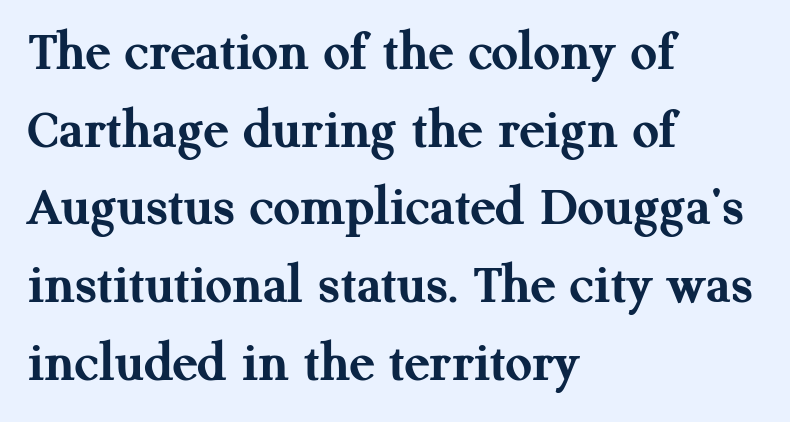
The image shows 58 px semibold serif type, upright; set left-aligned, normal line spacing (1.34x), normal letter spacing, not underlined; medium stroke contrast and a medium x-height.
